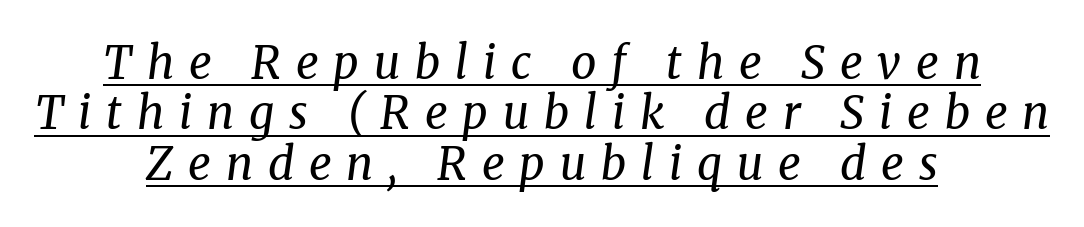
{"serif": "yes", "italic": "yes", "lean": "right", "slant_degrees": 8, "bold": "no", "weight": "regular", "width": "normal", "stroke_contrast": "medium", "x_height": "medium", "monospaced": "no", "underline": "yes", "align": "center", "line_spacing": "tight", "line_spacing_ratio": 1.12, "letter_spacing": "wide", "letter_spacing_em": 0.33, "glyph_px": 45}
